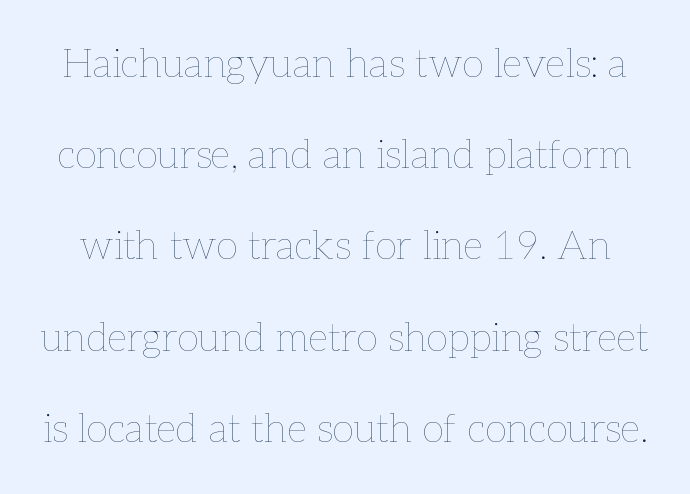
The foot of each line stays bare and open. The letters advance in unequal steps, a hallmark of proportional type. Counters stay open thanks to moderate or lighter strokes. How are the letters spaced? Ordinarily, with no added tracking. The block of text is sparse from top to bottom, with ample space between rows. Tall strokes in this sample are plumb rather than angled.
